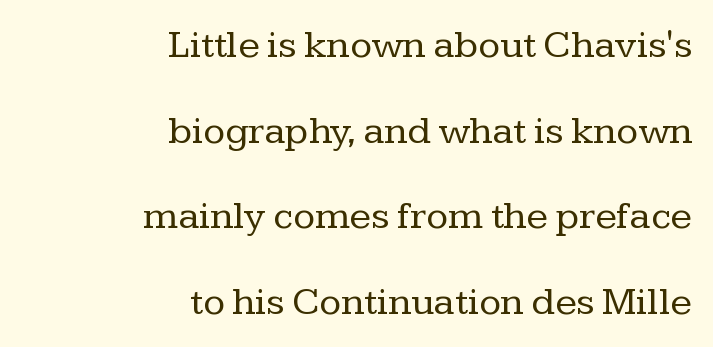
Characters follow at the spacing the type designer built in. Letters rest on an invisible, unmarked baseline. Horizontal alignment here is rightward, an uncommon choice for prose. Think of a printed novel: that variable character pitch is what you see here. Ordinary non-slanted type is in use.
